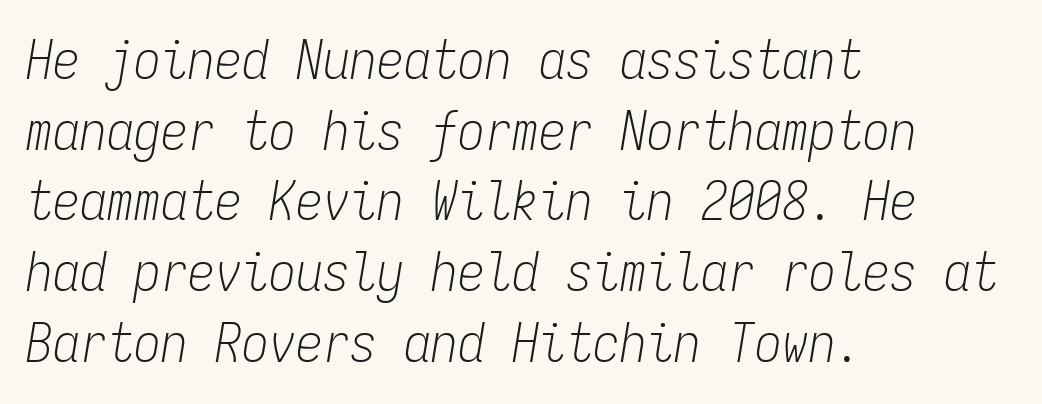
Every character here occupies the same horizontal width, giving the sample a typewriter-like rhythm. Glance below the letters and you will spot only blank space. A student would call this left alignment; a typographer would say flush left, rag right. Nothing unusual about the tracking: characters are spaced as the font intends. Regular leading. The typography opts for an oblique posture over an upright one.
